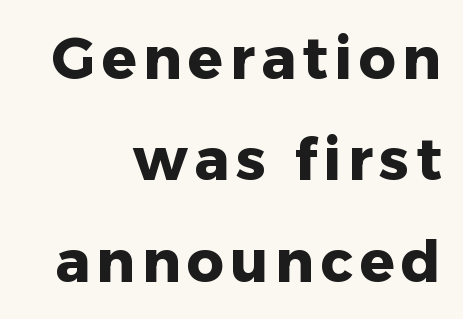
The image shows 58 px heavy sans-serif type, upright; set right-aligned, line spacing 1.75x, not underlined; low stroke contrast and a medium x-height.
